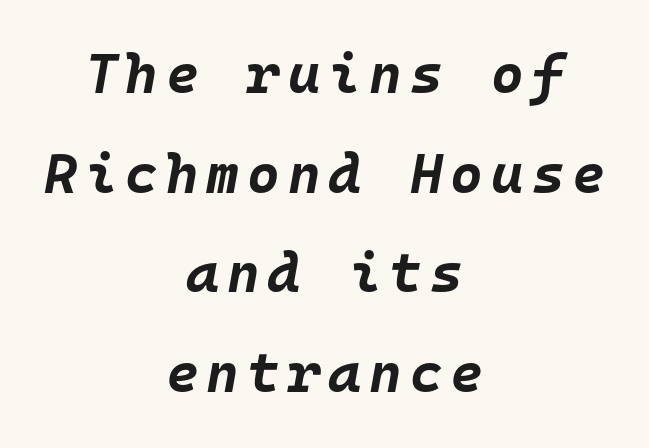
{"italic": "yes", "lean": "right", "slant_degrees": 10, "bold": "yes", "weight": "bold", "width": "normal", "stroke_contrast": "low", "x_height": "large", "monospaced": "yes", "underline": "no", "align": "center", "line_spacing_ratio": 1.78, "glyph_px": 56}
